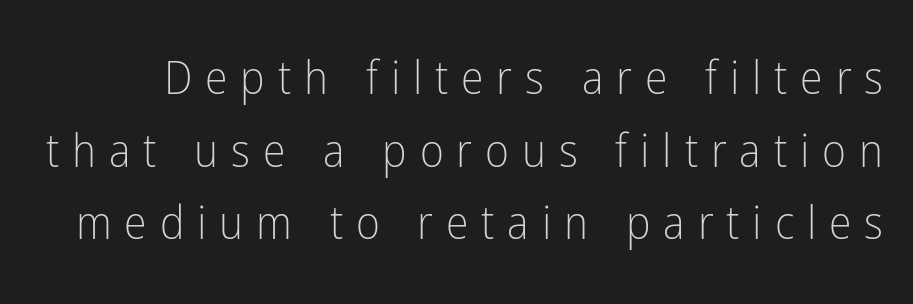
Q: Is the text bold? A: No.
Q: Is the text italic (slanted)? A: No, it is upright.
Q: Is the typeface a serif or a sans-serif typeface? A: Sans-serif.
Q: Is the text underlined? A: No.
Q: Is the spacing between letters normal or unusually wide? A: Unusually wide.
Q: Is the spacing between lines tight, normal or loose? A: Normal.
Q: Width (condensed, normal, or wide)? A: Condensed.
Q: Stroke contrast? A: Low.
Q: x-height? A: Medium.
Q: Monospaced? A: No.
